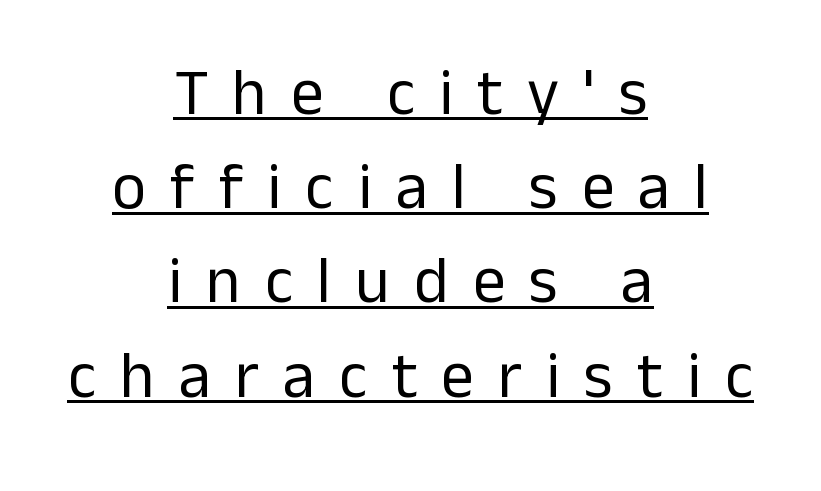
Q: Is the text bold? A: No.
Q: Is the text italic (slanted)? A: No, it is upright.
Q: Is the typeface a serif or a sans-serif typeface? A: Sans-serif.
Q: Is the text underlined? A: Yes.
Q: How is the paragraph aligned? A: Centered.
Q: Is the spacing between letters normal or unusually wide? A: Unusually wide.
Q: Is the spacing between lines tight, normal or loose? A: Normal.
Q: Width (condensed, normal, or wide)? A: Normal.
Q: Stroke contrast? A: Low.
Q: x-height? A: Medium.
Q: Monospaced? A: No.
